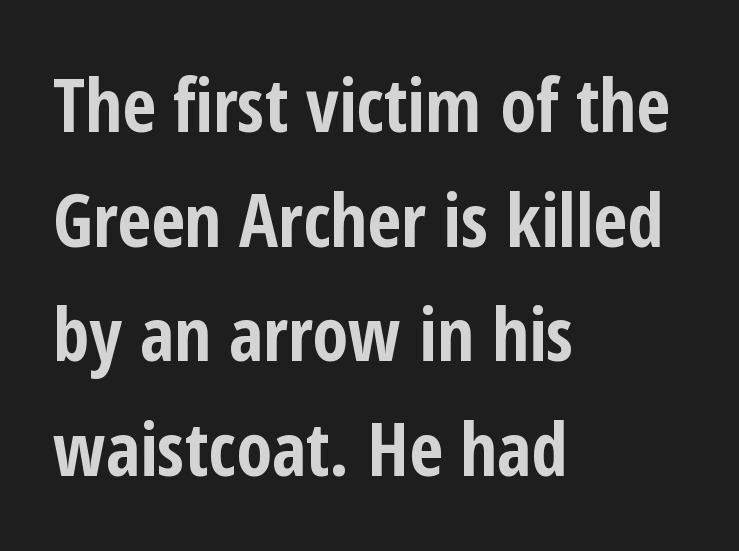
Q: Is the text bold? A: Yes.
Q: Is the text italic (slanted)? A: No, it is upright.
Q: Is the typeface a serif or a sans-serif typeface? A: Sans-serif.
Q: Is the text underlined? A: No.
Q: How is the paragraph aligned? A: Left-aligned.
Q: Is the spacing between letters normal or unusually wide? A: Normal.
Q: Is the spacing between lines tight, normal or loose? A: Normal.
Q: Width (condensed, normal, or wide)? A: Condensed.
Q: Stroke contrast? A: Low.
Q: x-height? A: Medium.
Q: Monospaced? A: No.
